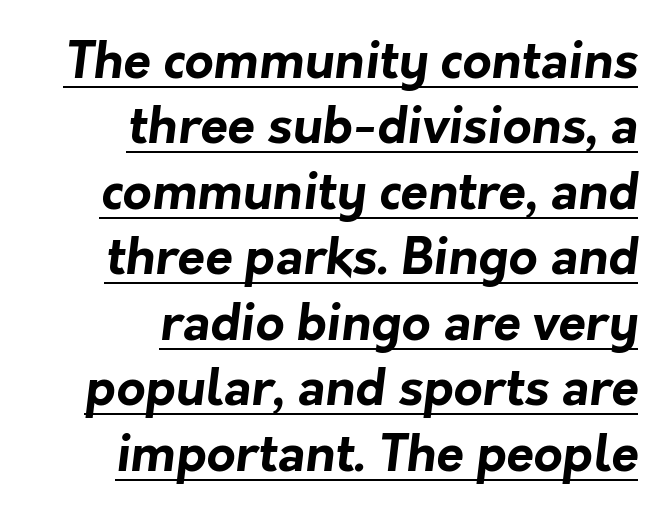
The image shows 50 px bold sans-serif type; set right-aligned, normal line spacing (1.31x), normal letter spacing, underlined; low stroke contrast and a medium x-height.
